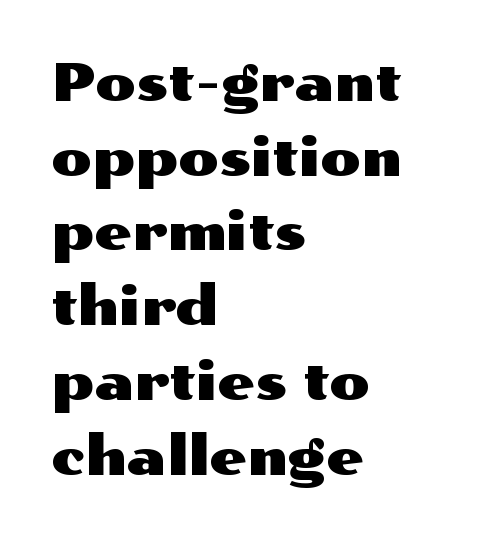
{"serif": "no", "italic": "no", "width": "wide", "stroke_contrast": "medium", "x_height": "medium", "monospaced": "no", "underline": "no", "align": "left", "line_spacing": "normal", "line_spacing_ratio": 1.41, "letter_spacing": "normal", "letter_spacing_em": 0.0, "glyph_px": 53}
